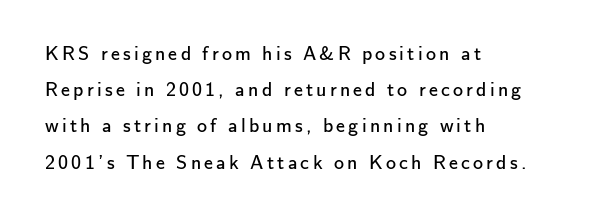
Line beginnings align vertically; line endings do not. In terms of posture, this sample is upright. The weight would be labelled regular, book, light, or lighter still. A clean baseline with only descenders dipping below it.
